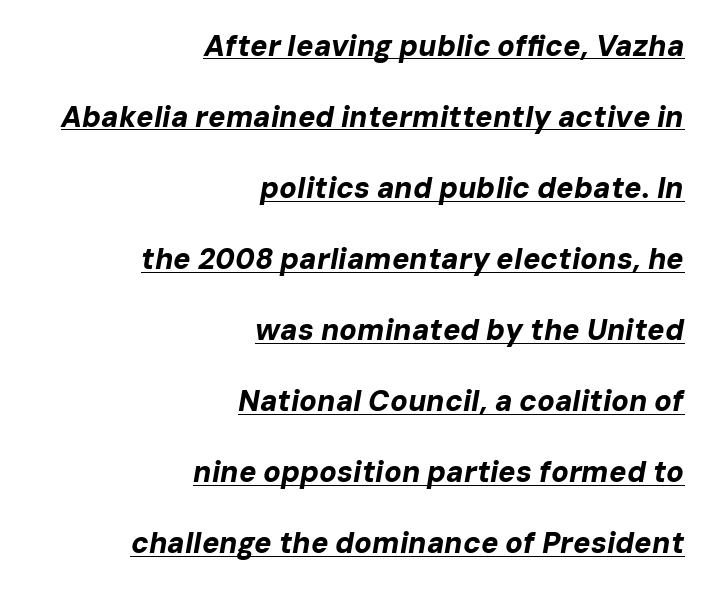
{"italic": "yes", "lean": "right", "slant_degrees": 10, "bold": "yes", "weight": "bold", "width": "normal", "stroke_contrast": "low", "x_height": "medium", "monospaced": "no", "underline": "yes", "align": "right", "line_spacing": "loose", "line_spacing_ratio": 2.45, "letter_spacing": "normal", "letter_spacing_em": 0.0, "glyph_px": 29}
